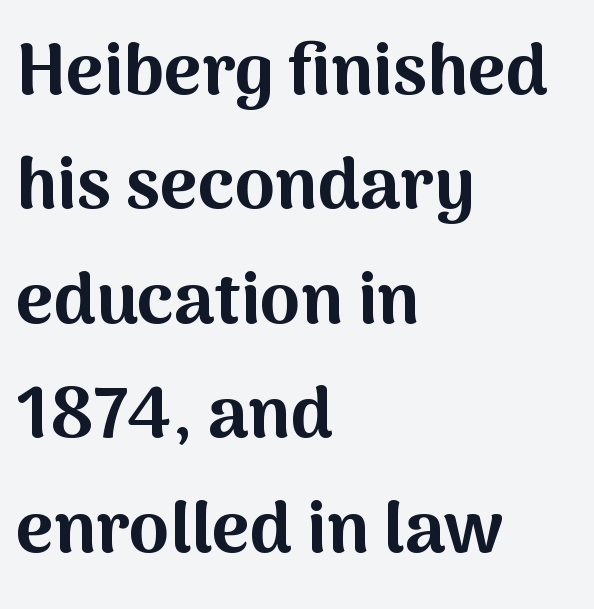
{"serif": "no", "italic": "no", "bold": "yes", "weight": "bold", "width": "normal", "stroke_contrast": "medium", "x_height": "medium", "monospaced": "no", "underline": "no", "align": "left", "line_spacing": "normal", "line_spacing_ratio": 1.59, "letter_spacing": "normal", "letter_spacing_em": 0.0, "glyph_px": 72}
